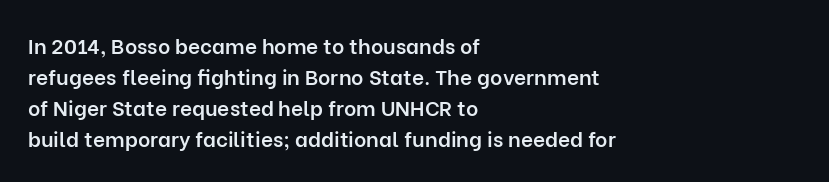
Q: Is the text bold? A: Semi-bold.
Q: Is the text italic (slanted)? A: No, it is upright.
Q: Is the text underlined? A: No.
Q: How is the paragraph aligned? A: Left-aligned.
Q: Is the spacing between letters normal or unusually wide? A: Normal.
Q: Is the spacing between lines tight, normal or loose? A: Normal.
